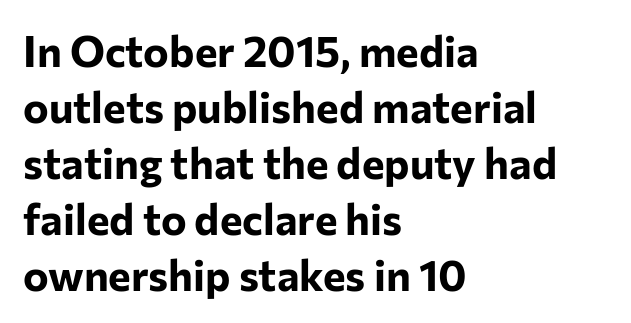
The image shows 43 px bold sans-serif type, upright; set left-aligned, normal line spacing (1.3x), normal letter spacing, not underlined; low stroke contrast and a medium x-height.
